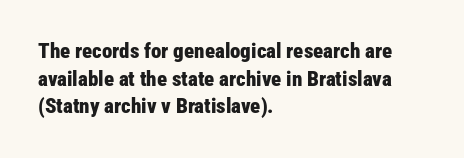
The image shows 21 px bold type, upright; set left-aligned, normal line spacing (1.32x), normal letter spacing, not underlined.
